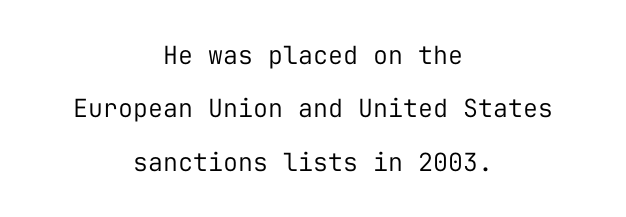
{"italic": "no", "bold": "no", "underline": "no", "align": "center", "line_spacing": "loose", "line_spacing_ratio": 2.14, "letter_spacing": "normal", "letter_spacing_em": 0.0, "glyph_px": 25}
